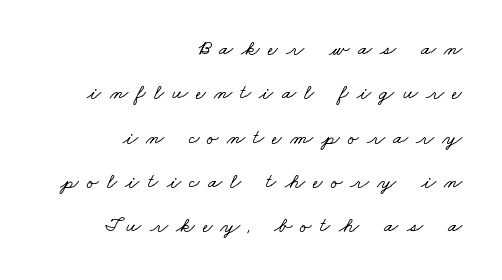
Q: Is the text underlined? A: No.
Q: How is the paragraph aligned? A: Right-aligned.
Q: Is the spacing between letters normal or unusually wide? A: Unusually wide.
Q: Is the spacing between lines tight, normal or loose? A: Loose.
